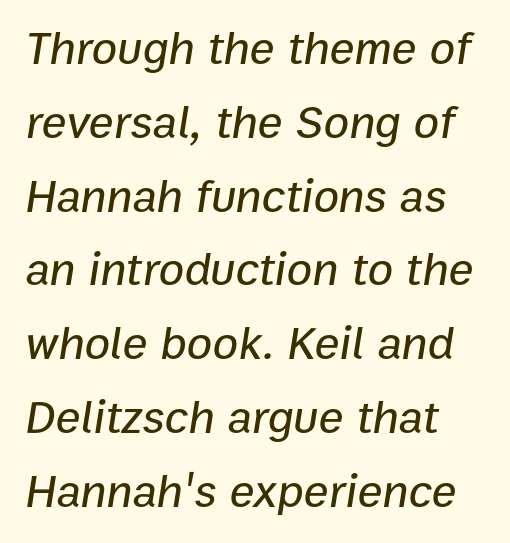
Vertical spacing — default. Lines of text with bare space underneath. Think of a printed novel: that variable character pitch is what you see here. Quick note: italic. The face used here is rendered with its standard letterfit.
